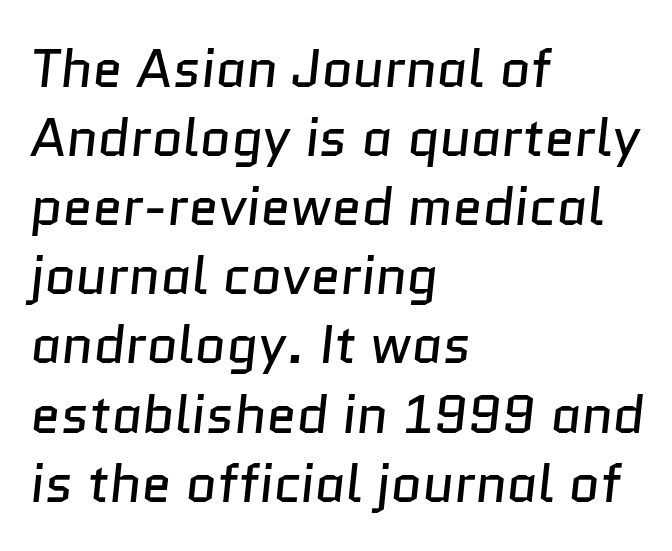
The image shows 54 px regular-weight sans-serif type; set left-aligned, normal line spacing (1.28x), normal letter spacing, not underlined; low stroke contrast and a medium x-height.
